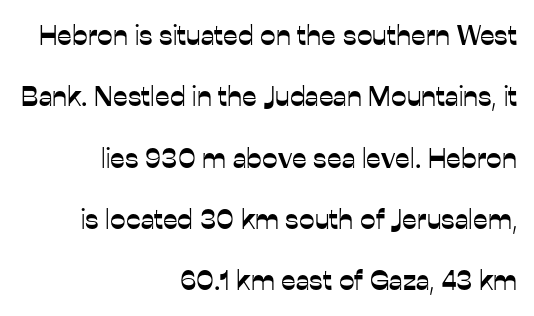
The font family rendered here belongs to the sans-serif group. Think of a printed novel: that variable character pitch is what you see here. Compared with typical body copy, the letter spacing here is the same. Each new line begins a long way beneath the previous one. Does the copy run flush right? Yes — the right margin is perfectly even.
